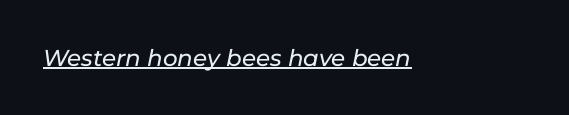
Every word sits above its own underline. This rendering leaves character spacing at its baseline value. Style check: oblique.
